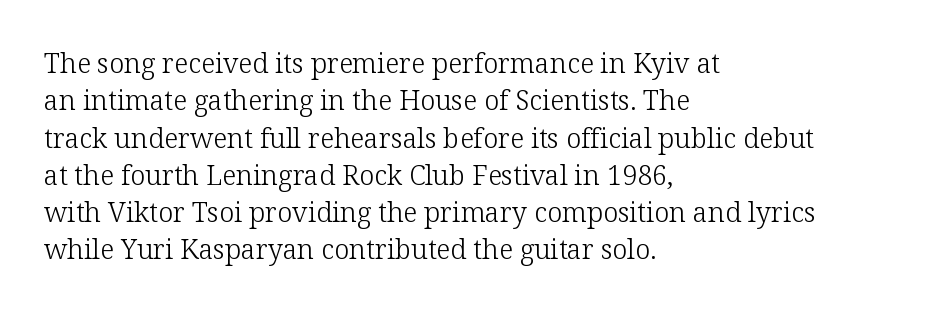
The image shows 27 px text type, upright; set left-aligned, normal line spacing (1.38x), normal letter spacing, not underlined.
